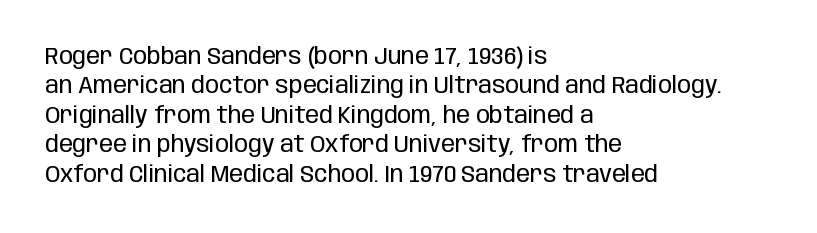
It's the straight-up-and-down kind of type. The face used here is rendered with its standard letterfit. The setting favours the left margin, as ordinary paragraphs usually do. This is not heavy type; no bold has been used. Interline gaps are of average width in this sample.
